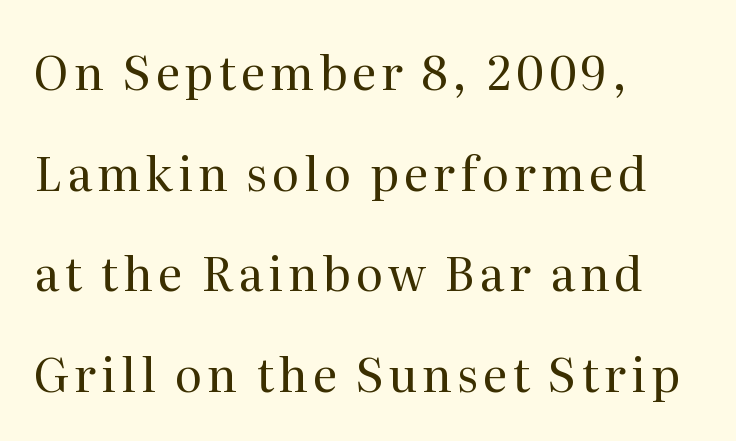
The image shows 47 px regular-weight serif type, upright; set left-aligned, loose line spacing (2.14x), not underlined; medium stroke contrast and a medium x-height.
